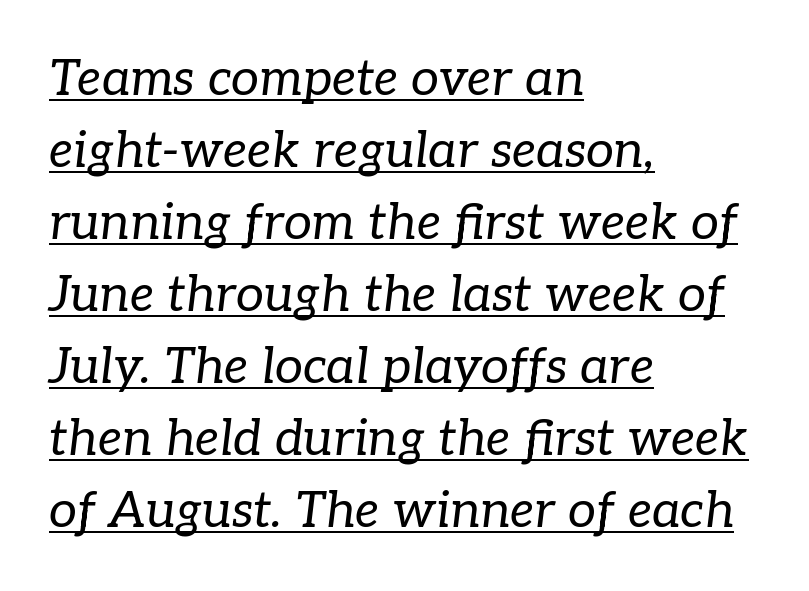
Each new line begins a customary step beneath the previous one. The face looks like a standard text weight, possibly lighter. Look at the tracking — it's just the regular setting, nothing added. Serif or sans? Serif — the stroke terminals have little feet. In terms of posture, this sample is oblique. Somebody hit Ctrl+U on this one — the words are underlined.
